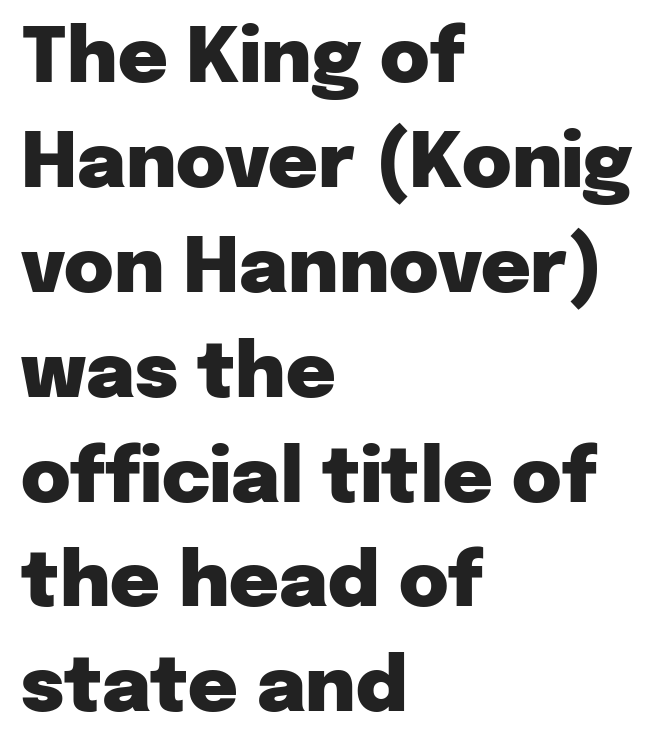
{"serif": "no", "italic": "no", "bold": "yes", "weight": "heavy", "width": "normal", "stroke_contrast": "low", "x_height": "medium", "monospaced": "no", "underline": "no", "align": "left", "line_spacing": "normal", "line_spacing_ratio": 1.38, "letter_spacing": "normal", "letter_spacing_em": 0.0, "glyph_px": 76}
